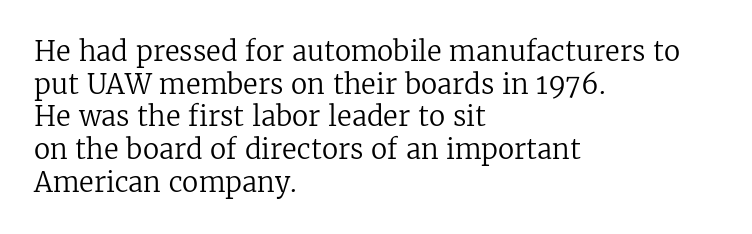
What stands out about the letter spacing? Nothing — it is the standard amount. This is not heavy type; no bold has been used. Just letters on the line, the space beneath them empty. Notice how the stems are strictly vertical — no italics here. This rendering uses left alignment, leaving the right contour irregular.
